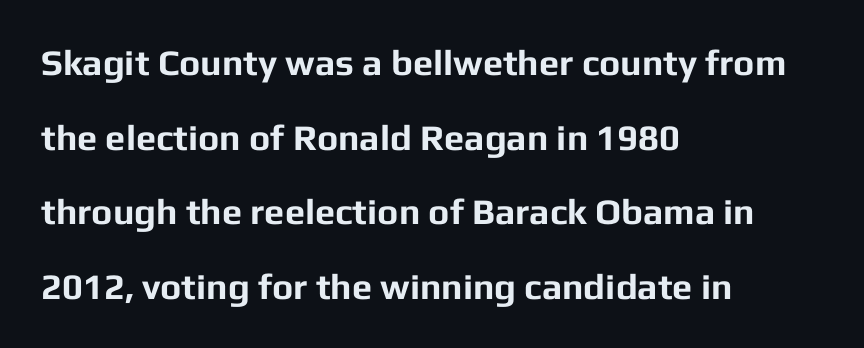
Here the glyphs are tracked normally, forming tight word shapes. Strokes here are thick enough to call this a true bold. Each new line begins a long way beneath the previous one. Italic? Not at all — the glyphs are vertical.
